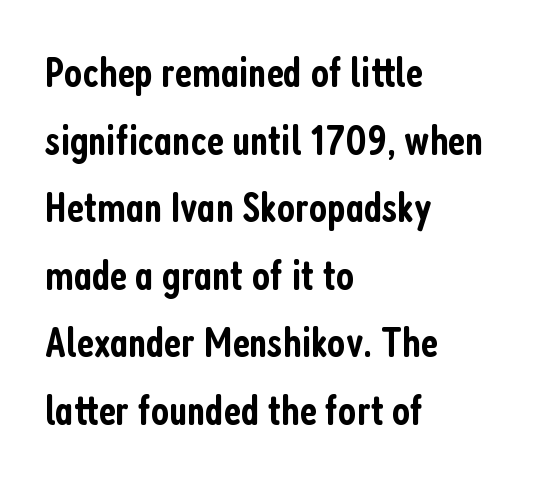
{"serif": "no", "italic": "no", "bold": "semi", "weight": "semibold", "width": "condensed", "stroke_contrast": "low", "x_height": "medium", "monospaced": "no", "underline": "no", "align": "left", "line_spacing": "normal", "line_spacing_ratio": 1.57, "letter_spacing": "normal", "letter_spacing_em": 0.0, "glyph_px": 43}
